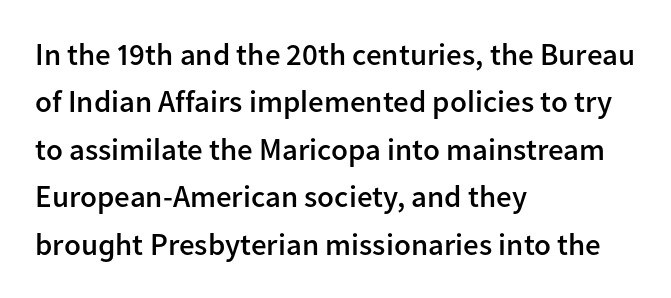
{"serif": "no", "italic": "no", "bold": "semi", "weight": "semibold", "width": "normal", "stroke_contrast": "low", "x_height": "medium", "monospaced": "no", "underline": "no", "align": "left", "line_spacing": "normal", "line_spacing_ratio": 1.53, "letter_spacing": "normal", "letter_spacing_em": 0.0, "glyph_px": 31}
